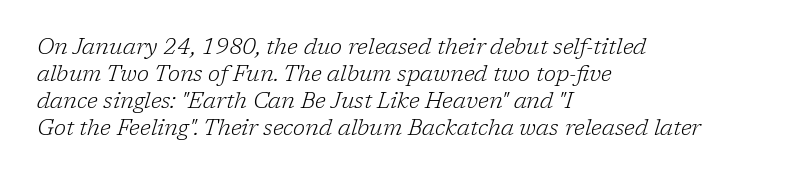
{"italic": "yes", "lean": "right", "slant_degrees": 17, "bold": "no", "underline": "no", "align": "left", "line_spacing_ratio": 1.22, "letter_spacing": "normal", "letter_spacing_em": 0.0, "glyph_px": 22}
